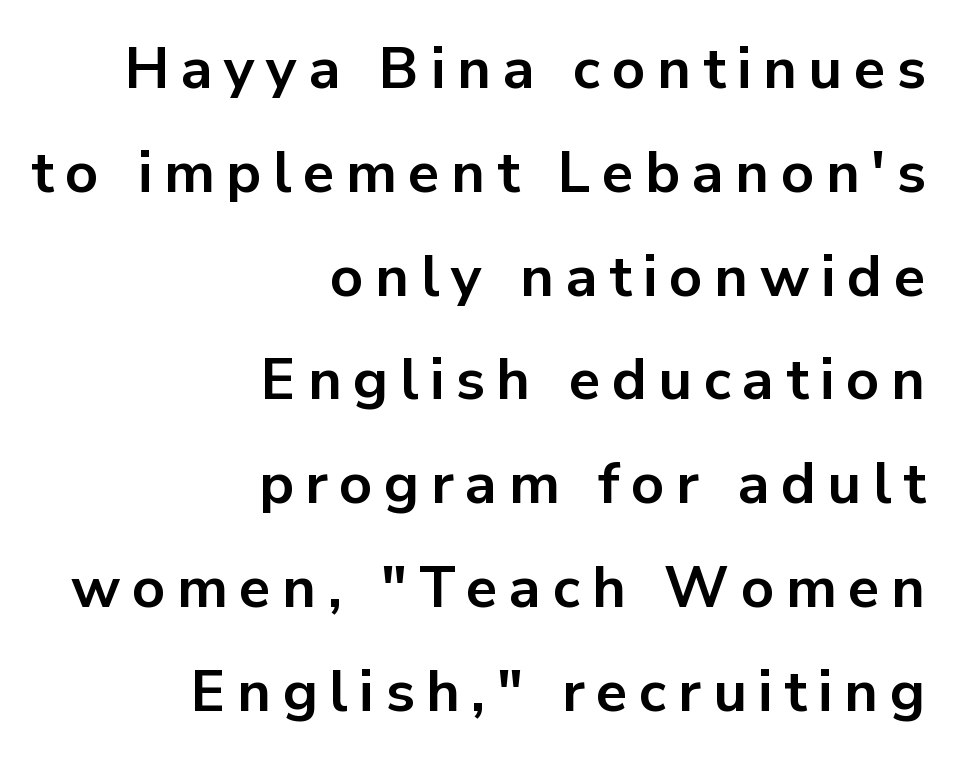
Q: Is the text bold? A: Yes.
Q: Is the text italic (slanted)? A: No, it is upright.
Q: Is the typeface a serif or a sans-serif typeface? A: Sans-serif.
Q: Is the text underlined? A: No.
Q: How is the paragraph aligned? A: Right-aligned.
Q: Is the spacing between letters normal or unusually wide? A: Unusually wide.
Q: Width (condensed, normal, or wide)? A: Normal.
Q: Stroke contrast? A: Low.
Q: x-height? A: Medium.
Q: Monospaced? A: No.
